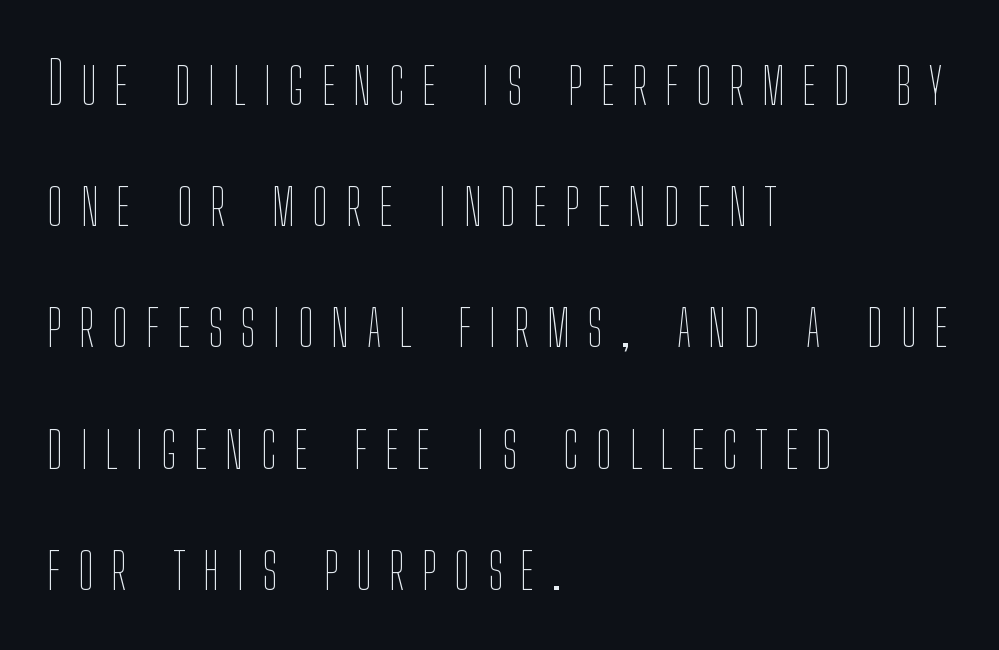
{"italic": "no", "bold": "no", "weight": "thin", "width": "condensed", "stroke_contrast": "low", "x_height": "medium", "monospaced": "no", "underline": "no", "align": "left", "line_spacing": "loose", "line_spacing_ratio": 2.09, "letter_spacing": "wide", "letter_spacing_em": 0.3, "glyph_px": 58}
